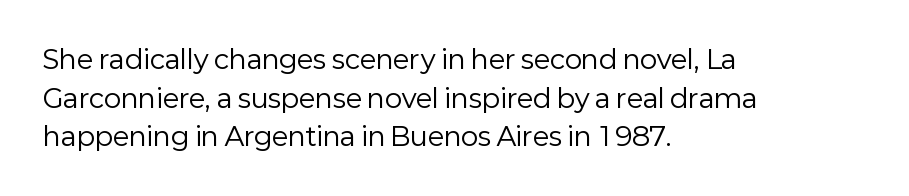
Q: Is the text bold? A: No.
Q: Is the text italic (slanted)? A: No, it is upright.
Q: Is the text underlined? A: No.
Q: How is the paragraph aligned? A: Left-aligned.
Q: Is the spacing between letters normal or unusually wide? A: Normal.
Q: Is the spacing between lines tight, normal or loose? A: Normal.
